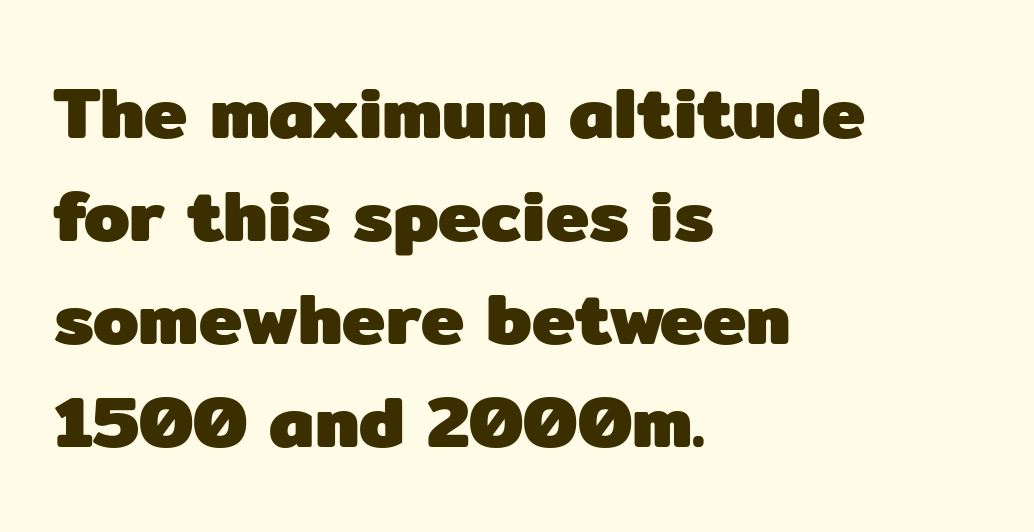
Q: Is the text bold? A: Yes.
Q: Is the text italic (slanted)? A: No, it is upright.
Q: Is the typeface a serif or a sans-serif typeface? A: Sans-serif.
Q: Is the text underlined? A: No.
Q: How is the paragraph aligned? A: Left-aligned.
Q: Is the spacing between letters normal or unusually wide? A: Normal.
Q: Is the spacing between lines tight, normal or loose? A: Normal.
Q: Width (condensed, normal, or wide)? A: Normal.
Q: Stroke contrast? A: Low.
Q: x-height? A: Medium.
Q: Monospaced? A: No.
